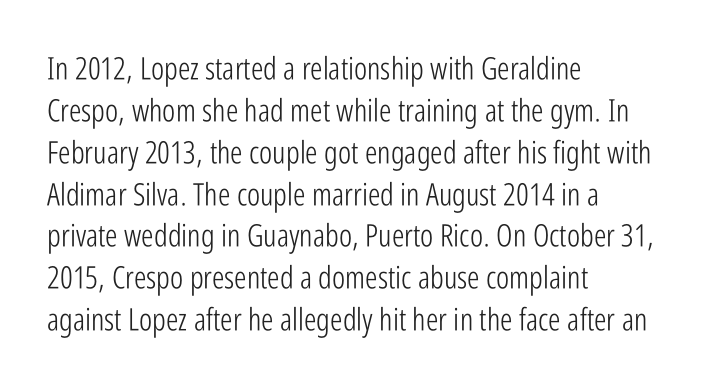
The image shows 31 px light, condensed sans-serif type, upright; set left-aligned, normal line spacing (1.35x), normal letter spacing, not underlined; low stroke contrast and a medium x-height.
